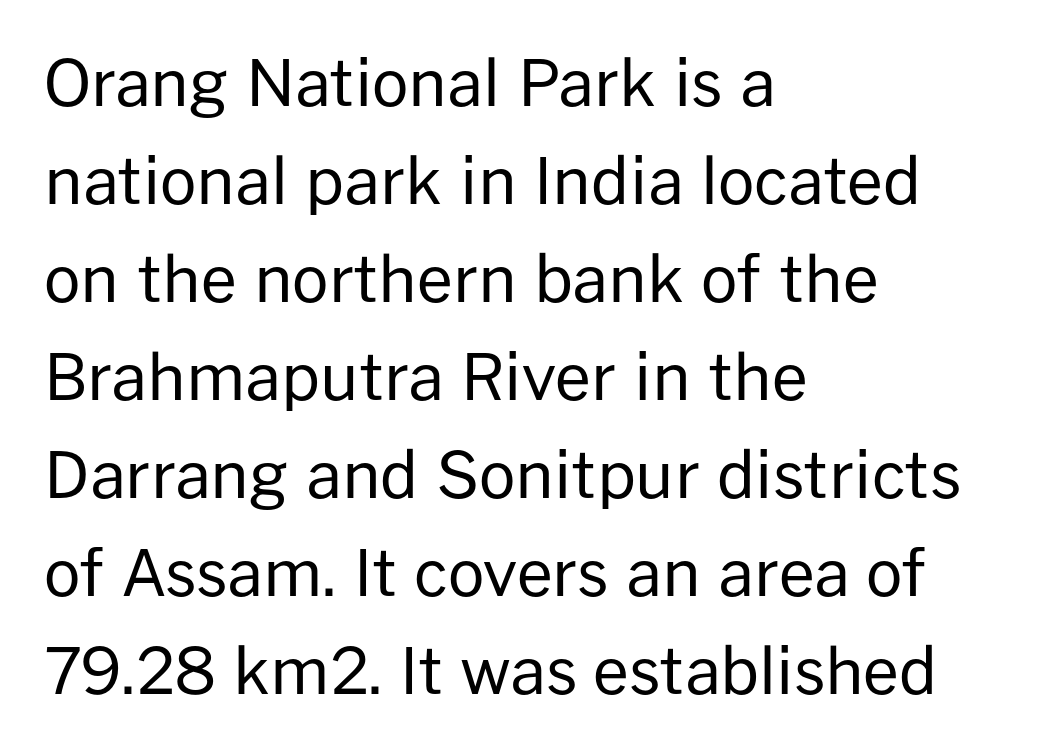
{"serif": "no", "italic": "no", "bold": "no", "weight": "regular", "width": "normal", "stroke_contrast": "low", "x_height": "medium", "monospaced": "no", "underline": "no", "align": "left", "line_spacing": "normal", "line_spacing_ratio": 1.53, "letter_spacing": "normal", "letter_spacing_em": 0.0, "glyph_px": 64}
